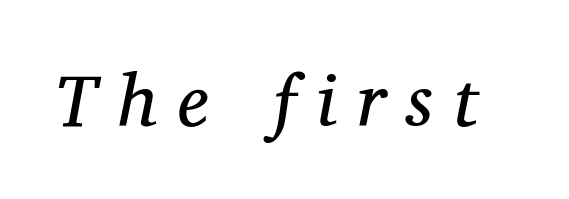
{"serif": "yes", "italic": "yes", "lean": "right", "slant_degrees": 12, "bold": "no", "weight": "regular", "width": "normal", "stroke_contrast": "medium", "x_height": "medium", "monospaced": "no", "underline": "no", "letter_spacing": "wide", "letter_spacing_em": 0.29, "glyph_px": 73}
